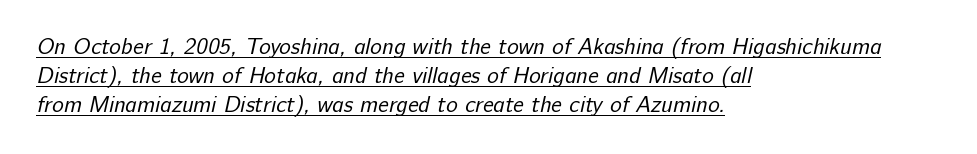
Q: Is the text bold? A: No.
Q: Is the text underlined? A: Yes.
Q: How is the paragraph aligned? A: Left-aligned.
Q: Is the spacing between letters normal or unusually wide? A: Normal.
Q: Is the spacing between lines tight, normal or loose? A: Normal.
